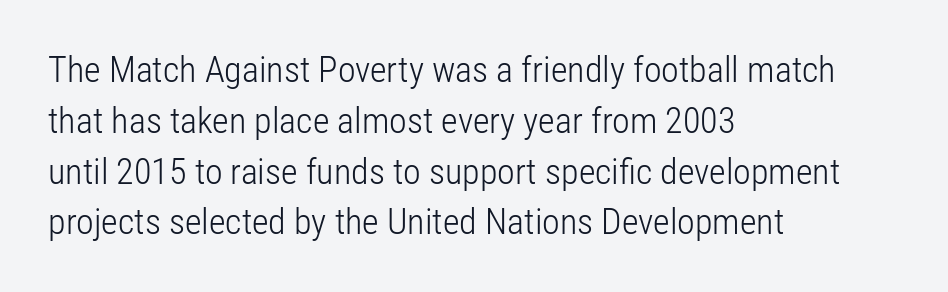
{"serif": "no", "italic": "no", "bold": "no", "weight": "light", "width": "condensed", "stroke_contrast": "low", "x_height": "medium", "monospaced": "no", "underline": "no", "align": "left", "line_spacing": "normal", "line_spacing_ratio": 1.41, "letter_spacing": "normal", "letter_spacing_em": 0.0, "glyph_px": 36}
